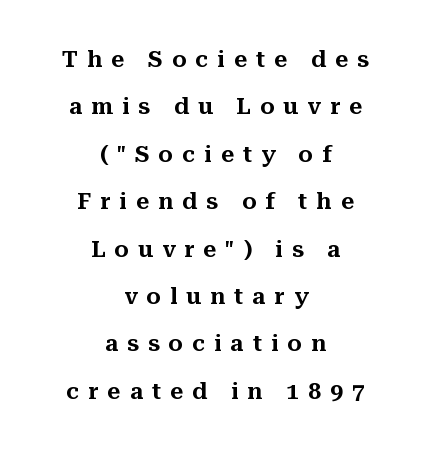
The image shows 23 px text type, upright; set centered, loose line spacing (2.06x), unusually wide letter spacing (+0.39 em), not underlined.
